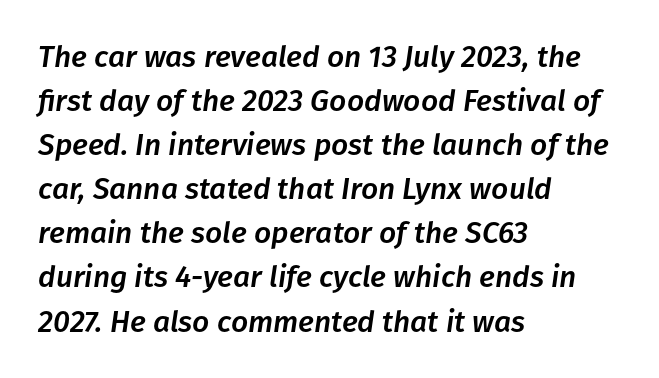
The image shows 30 px text type, italic (leaning right); set left-aligned, normal line spacing (1.47x), normal letter spacing, not underlined; low stroke contrast and a medium x-height.
